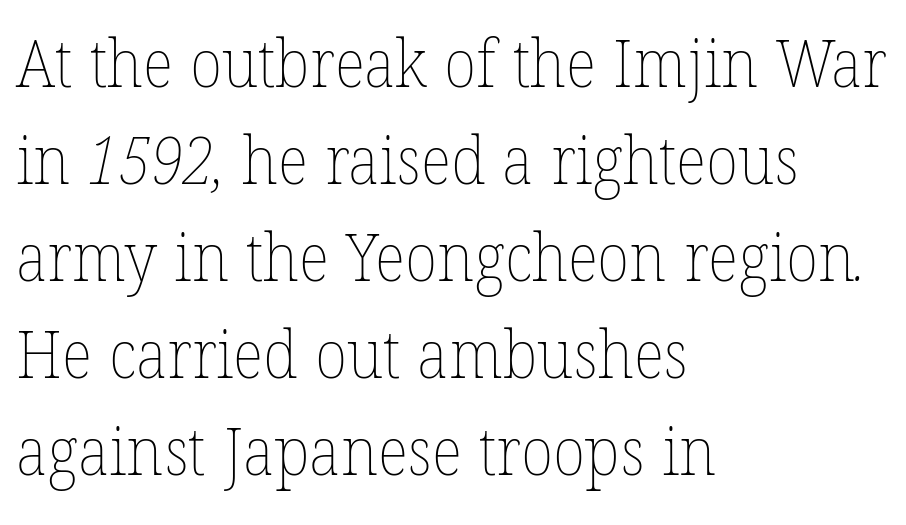
{"bold": "no", "weight": "thin", "width": "normal", "stroke_contrast": "low", "x_height": "medium", "monospaced": "no", "underline": "no", "align": "left", "line_spacing": "normal", "line_spacing_ratio": 1.47, "letter_spacing": "normal", "letter_spacing_em": 0.0, "glyph_px": 66}
